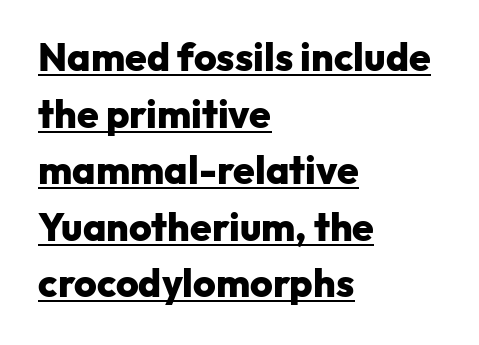
The typesetter chose a ragged-right arrangement here. These lines are rendered in a variable-pitch font. You can see a thin bar hugging the bottom of the glyphs. A normal amount of white space separates one row of letters from the next.
